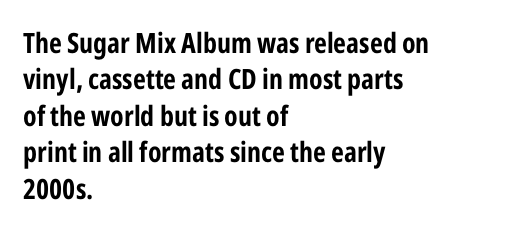
{"serif": "no", "italic": "no", "width": "condensed", "stroke_contrast": "low", "x_height": "medium", "monospaced": "no", "underline": "no", "align": "left", "line_spacing": "normal", "line_spacing_ratio": 1.3, "letter_spacing": "normal", "letter_spacing_em": 0.0, "glyph_px": 28}
